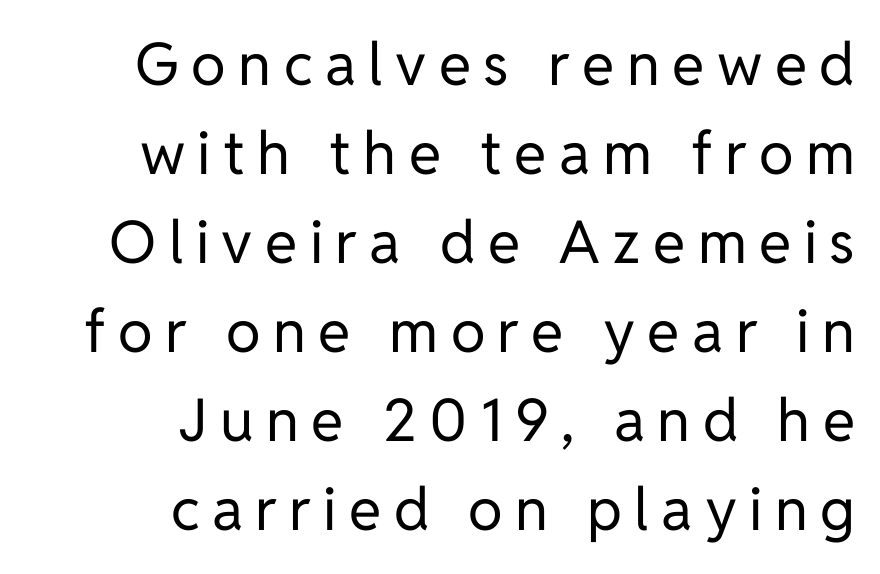
The space directly below the letters is spotless. The face used here is a sans, in the tradition of grotesques and geometrics. A typesetter would call this proportional, since set widths differ per character. Compared with a typical body face, this is equally light or lighter still.
